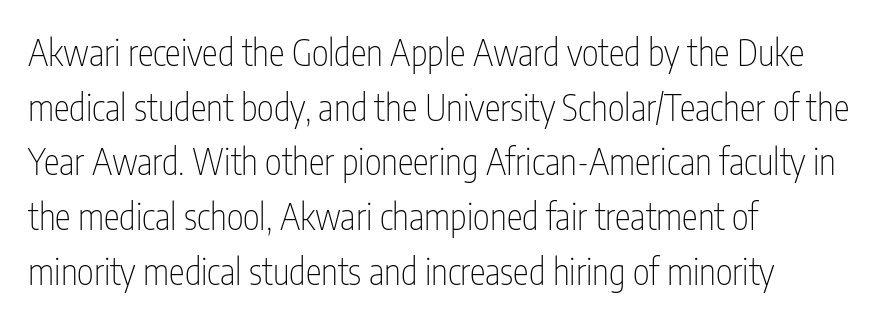
Q: Is the text bold? A: No.
Q: Is the text italic (slanted)? A: No, it is upright.
Q: Is the typeface a serif or a sans-serif typeface? A: Sans-serif.
Q: Is the text underlined? A: No.
Q: How is the paragraph aligned? A: Left-aligned.
Q: Is the spacing between letters normal or unusually wide? A: Normal.
Q: Is the spacing between lines tight, normal or loose? A: Normal.
Q: Width (condensed, normal, or wide)? A: Condensed.
Q: Stroke contrast? A: Low.
Q: x-height? A: Medium.
Q: Monospaced? A: No.
